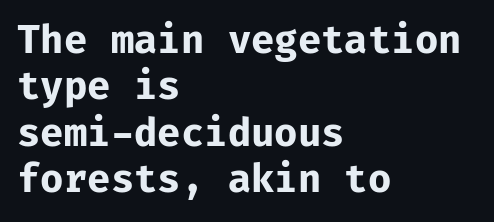
Q: Is the text bold? A: Yes.
Q: Is the text italic (slanted)? A: No, it is upright.
Q: Is the typeface a serif or a sans-serif typeface? A: Sans-serif.
Q: Is the text underlined? A: No.
Q: How is the paragraph aligned? A: Left-aligned.
Q: Is the spacing between letters normal or unusually wide? A: Normal.
Q: Width (condensed, normal, or wide)? A: Normal.
Q: Stroke contrast? A: Low.
Q: x-height? A: Medium.
Q: Monospaced? A: Yes.
